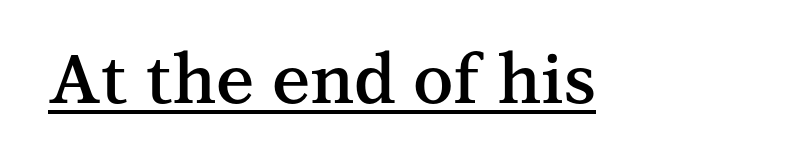
{"serif": "yes", "italic": "no", "bold": "semi", "weight": "semibold", "width": "normal", "stroke_contrast": "medium", "x_height": "medium", "monospaced": "no", "underline": "yes", "letter_spacing": "normal", "letter_spacing_em": 0.0, "glyph_px": 68}
